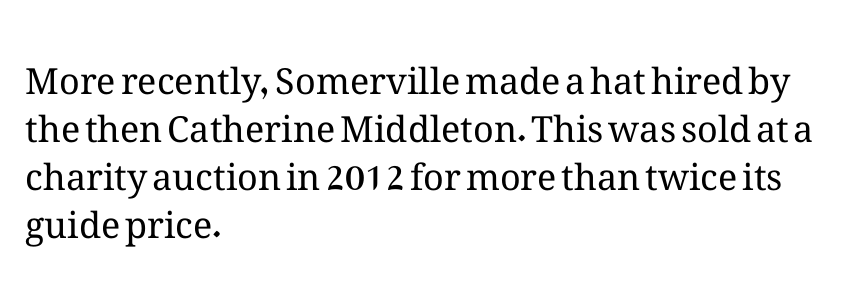
The typography opts for an upright posture over an oblique one. If you drew a ruler down the left edge, every line would touch it. Leading: standard. This sample uses plain, unmodified letter spacing.
